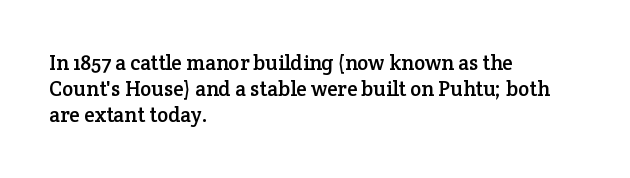
A typesetter would call this leading conventional body-copy spacing. Upright lettering throughout. This rendering uses left alignment, leaving the right contour irregular. The letterforms sit shoulder to shoulder at normal distance. Decoration check: the copy has no underline.
